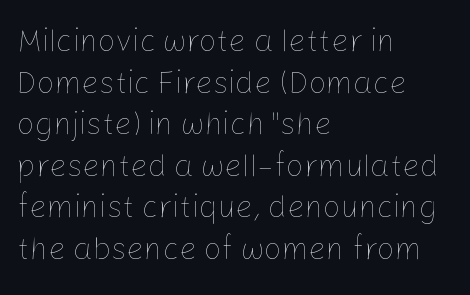
Compared with a centered layout, this one pins lines to the left instead. Here the glyphs are tracked normally, forming tight word shapes. Note the varied advance widths — an 'i' is clearly narrower than an 'm'. Nope, not italic — everything's standing straight.
